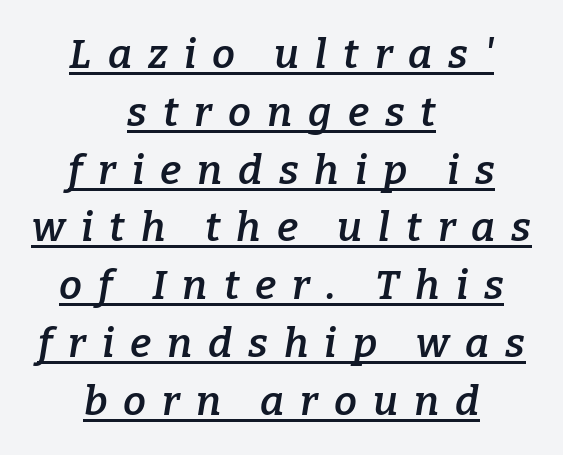
Q: Is the text bold? A: Semi-bold.
Q: Is the text italic (slanted)? A: Yes, it leans right by about 9 degrees.
Q: Is the typeface a serif or a sans-serif typeface? A: Serif.
Q: Is the text underlined? A: Yes.
Q: How is the paragraph aligned? A: Centered.
Q: Is the spacing between letters normal or unusually wide? A: Unusually wide.
Q: Is the spacing between lines tight, normal or loose? A: Normal.
Q: Width (condensed, normal, or wide)? A: Normal.
Q: Stroke contrast? A: Low.
Q: x-height? A: Medium.
Q: Monospaced? A: No.
